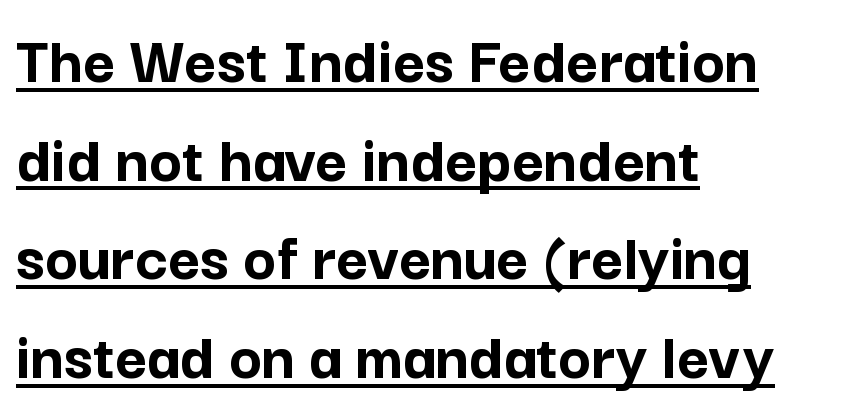
{"serif": "no", "italic": "no", "bold": "yes", "weight": "semibold", "width": "normal", "stroke_contrast": "low", "x_height": "medium", "monospaced": "no", "underline": "yes", "align": "left", "line_spacing": "normal", "line_spacing_ratio": 1.43, "letter_spacing": "normal", "letter_spacing_em": 0.0, "glyph_px": 69}
